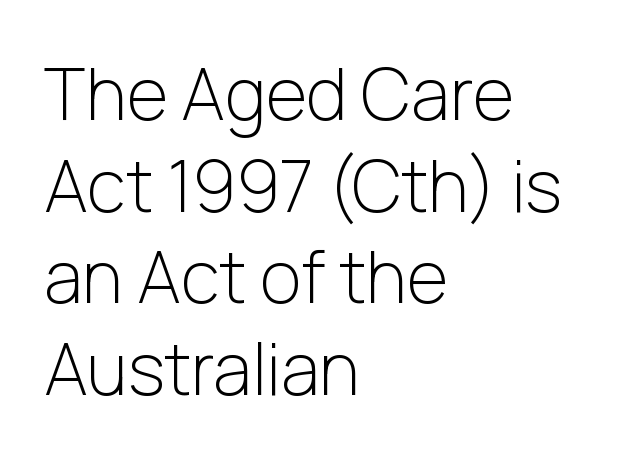
{"serif": "no", "italic": "no", "bold": "no", "weight": "light", "width": "normal", "stroke_contrast": "low", "x_height": "medium", "monospaced": "no", "underline": "no", "align": "left", "line_spacing": "normal", "line_spacing_ratio": 1.29, "letter_spacing": "normal", "letter_spacing_em": 0.0, "glyph_px": 71}
